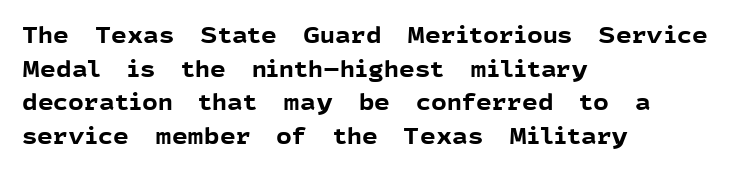
The image shows 22 px bold type, upright; set left-aligned, normal line spacing (1.53x), normal letter spacing, not underlined.
